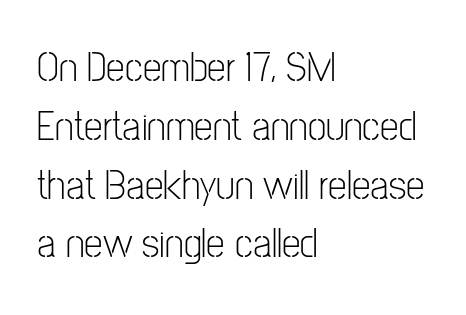
{"serif": "no", "italic": "no", "bold": "no", "weight": "light", "width": "condensed", "stroke_contrast": "low", "x_height": "medium", "monospaced": "no", "underline": "no", "align": "left", "line_spacing": "normal", "line_spacing_ratio": 1.4, "letter_spacing": "normal", "letter_spacing_em": 0.0, "glyph_px": 42}
